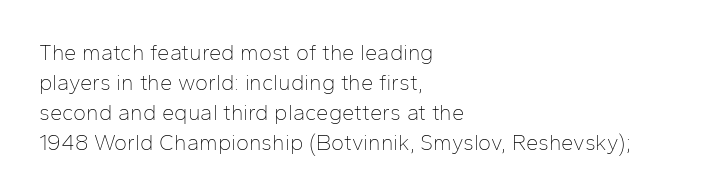
Reading down the column, the eye jumps a familiar distance to each next line. Left-aligned paragraph, ragged on the right. Check under the words: just untouched page. Nope, not italic — everything's standing straight.
